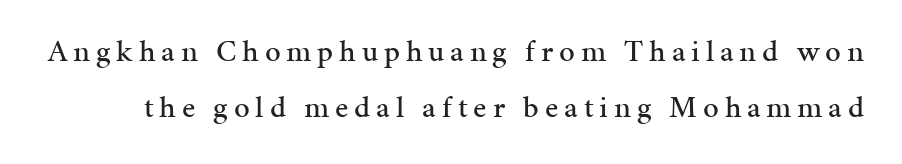
A typesetter would call this proportional, since set widths differ per character. The space directly below the letters is spotless. The text was rendered using a seriffed face with decorative stroke endings. Italic: no, the glyphs are upright roman.
